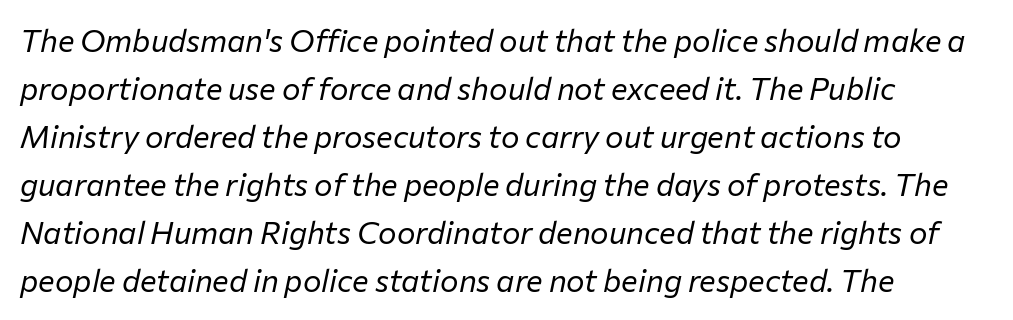
Q: Is the text bold? A: No.
Q: Is the text italic (slanted)? A: Yes, it leans right by about 12 degrees.
Q: Is the text underlined? A: No.
Q: How is the paragraph aligned? A: Left-aligned.
Q: Is the spacing between letters normal or unusually wide? A: Normal.
Q: Is the spacing between lines tight, normal or loose? A: Normal.
Q: Width (condensed, normal, or wide)? A: Normal.
Q: Stroke contrast? A: Low.
Q: x-height? A: Medium.
Q: Monospaced? A: No.
